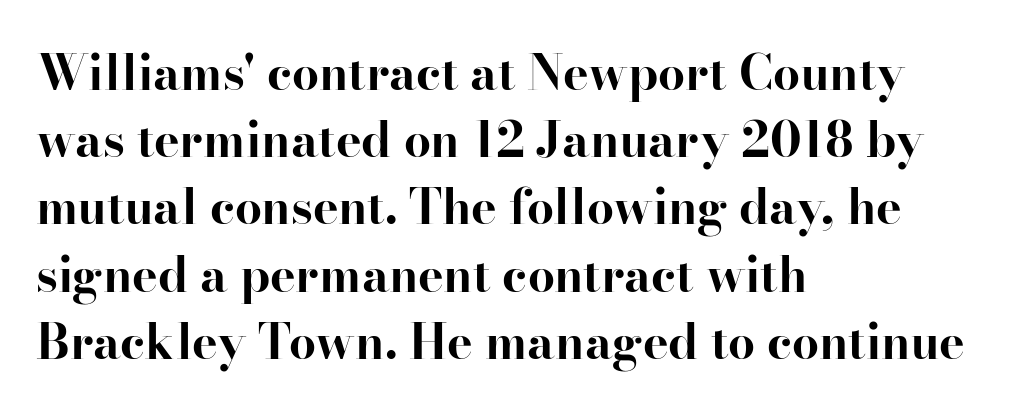
{"serif": "yes", "italic": "no", "bold": "yes", "weight": "bold", "width": "normal", "stroke_contrast": "high", "x_height": "small", "monospaced": "no", "underline": "no", "align": "left", "line_spacing": "normal", "line_spacing_ratio": 1.4, "letter_spacing": "normal", "letter_spacing_em": 0.0, "glyph_px": 48}
